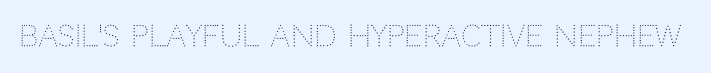
{"serif": "no", "italic": "no", "bold": "no", "weight": "light", "width": "normal", "stroke_contrast": "low", "x_height": "large", "monospaced": "no", "underline": "no", "letter_spacing": "normal", "letter_spacing_em": 0.0, "glyph_px": 29}
